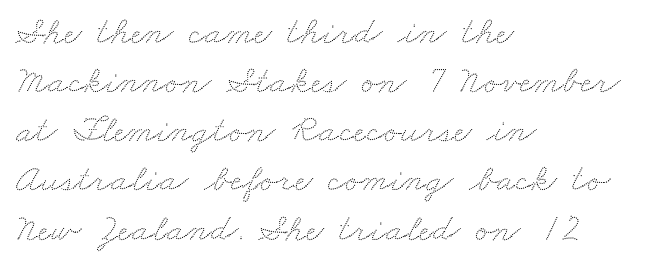
Q: Is the text underlined? A: No.
Q: How is the paragraph aligned? A: Left-aligned.
Q: Is the spacing between letters normal or unusually wide? A: Normal.
Q: Is the spacing between lines tight, normal or loose? A: Normal.
Q: Width (condensed, normal, or wide)? A: Wide.
Q: Stroke contrast? A: Low.
Q: x-height? A: Small.
Q: Monospaced? A: No.
